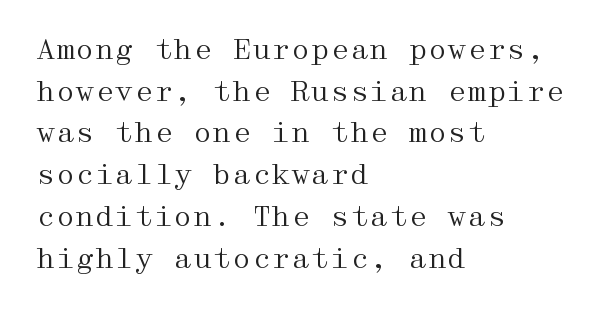
The image shows 28 px regular-weight, wide serif type, upright; set left-aligned, normal line spacing (1.49x), normal letter spacing, not underlined; medium stroke contrast and a medium x-height.
